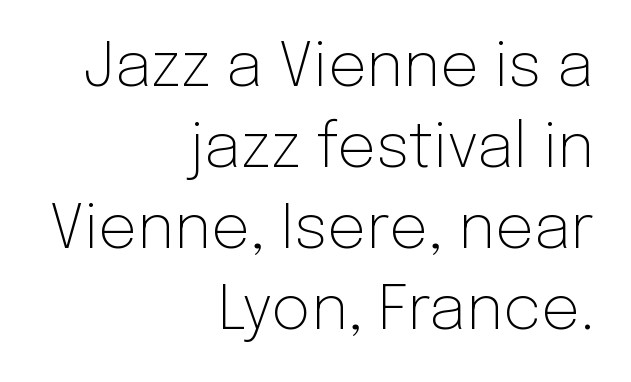
Leading matches the norm, producing a regular column. Is the type heavy? It reads as light-to-regular instead. Does the type have serifs? No, each stem ends abruptly. The letters stand straight up with perfectly vertical stems. Reading down the block, your eye finds every line finishing at a fixed right position.
